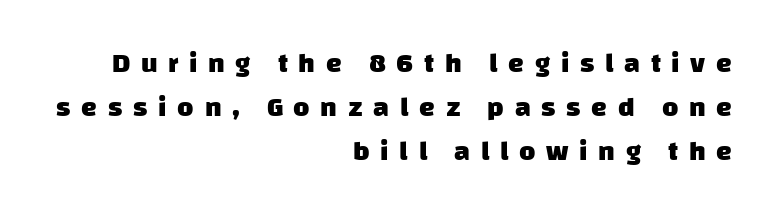
{"serif": "no", "bold": "yes", "weight": "heavy", "width": "normal", "stroke_contrast": "low", "x_height": "large", "monospaced": "no", "underline": "no", "align": "right", "line_spacing": "normal", "line_spacing_ratio": 1.58, "letter_spacing": "wide", "letter_spacing_em": 0.38, "glyph_px": 28}
